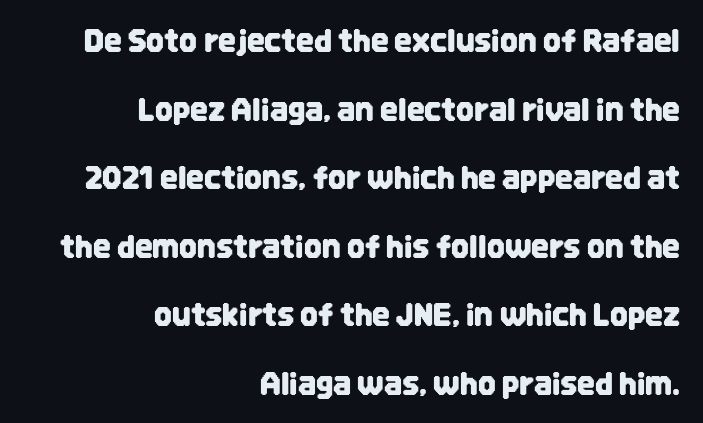
If you drew a line through each stem, it would be perfectly vertical. The setting favours the right margin, as signatures and pull-quotes sometimes do. Spacing verdict: proportional, widths tailored to each character. The type family on display is of the sans-serif kind. Underline: absent. These lines keep a tight, regular rhythm from letter to letter.
